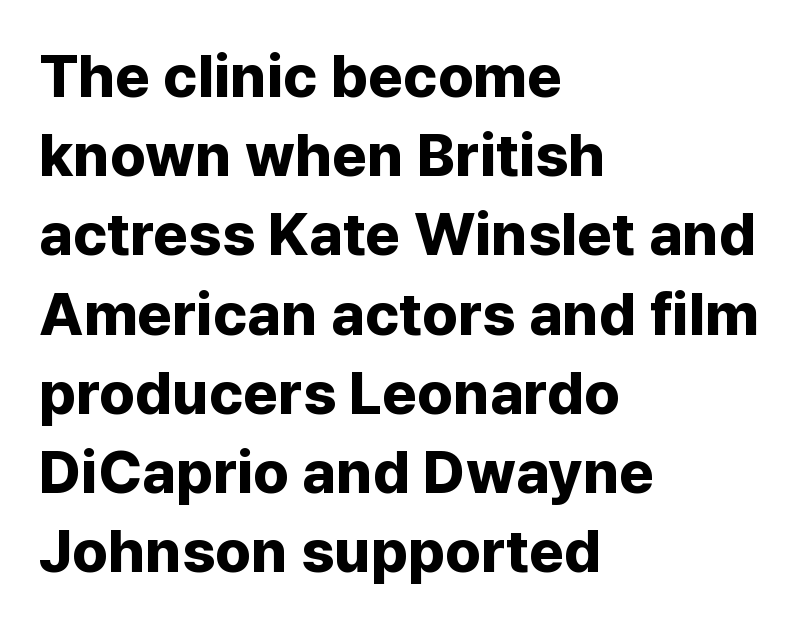
Q: Is the text bold? A: Yes.
Q: Is the text italic (slanted)? A: No, it is upright.
Q: Is the typeface a serif or a sans-serif typeface? A: Sans-serif.
Q: Is the text underlined? A: No.
Q: How is the paragraph aligned? A: Left-aligned.
Q: Is the spacing between letters normal or unusually wide? A: Normal.
Q: Is the spacing between lines tight, normal or loose? A: Normal.
Q: Width (condensed, normal, or wide)? A: Normal.
Q: Stroke contrast? A: Low.
Q: x-height? A: Medium.
Q: Monospaced? A: No.
